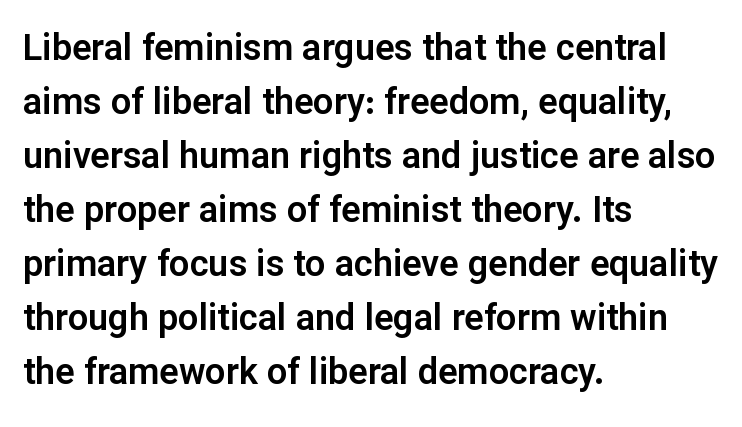
Q: Is the text italic (slanted)? A: No, it is upright.
Q: Is the typeface a serif or a sans-serif typeface? A: Sans-serif.
Q: Is the text underlined? A: No.
Q: How is the paragraph aligned? A: Left-aligned.
Q: Is the spacing between letters normal or unusually wide? A: Normal.
Q: Is the spacing between lines tight, normal or loose? A: Normal.
Q: Width (condensed, normal, or wide)? A: Normal.
Q: Stroke contrast? A: Low.
Q: x-height? A: Medium.
Q: Monospaced? A: No.
